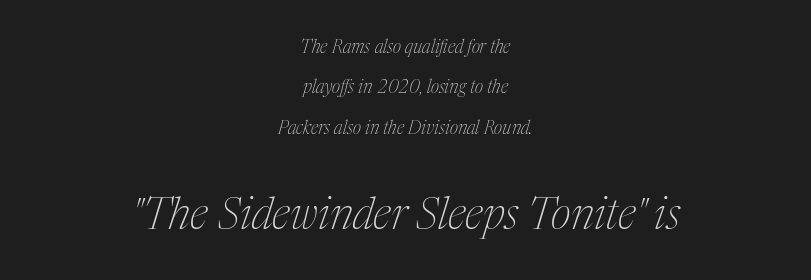
{"serif": "yes", "italic": "yes", "lean": "right", "slant_degrees": 17, "bold": "no", "weight": "thin", "width": "condensed", "stroke_contrast": "medium", "x_height": "medium", "monospaced": "no", "underline": "no", "align": "center", "line_spacing": "loose", "line_spacing_ratio": 2.24, "letter_spacing": "normal", "letter_spacing_em": 0.0, "larger_block": "second", "size_ratio": 2.44, "glyph_px": 44}
